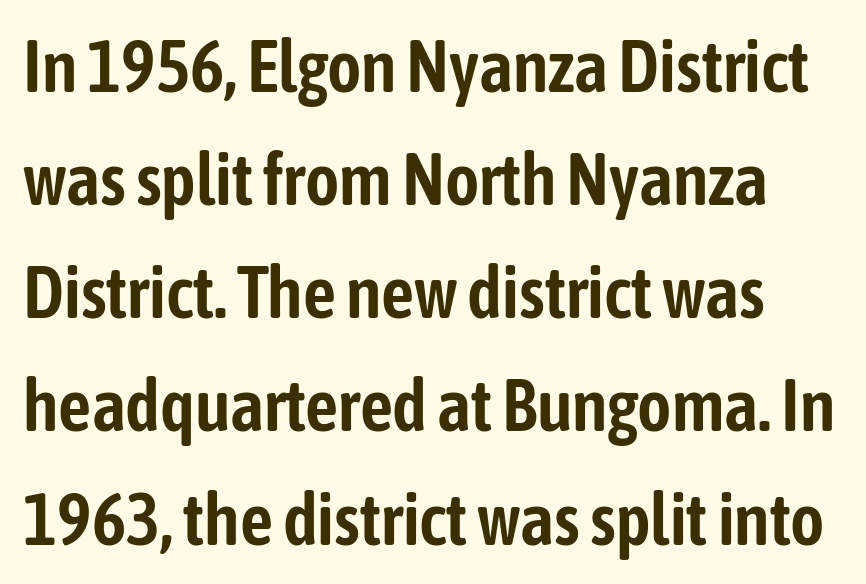
The image shows 73 px condensed sans-serif type, upright; set normal line spacing (1.55x), normal letter spacing, not underlined; low stroke contrast and a medium x-height.
